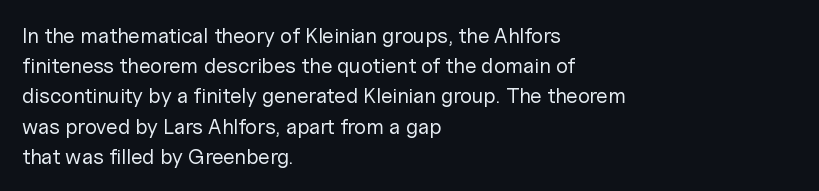
Q: Is the text bold? A: No.
Q: Is the text italic (slanted)? A: No, it is upright.
Q: Is the text underlined? A: No.
Q: How is the paragraph aligned? A: Left-aligned.
Q: Is the spacing between letters normal or unusually wide? A: Normal.
Q: Is the spacing between lines tight, normal or loose? A: Normal.
